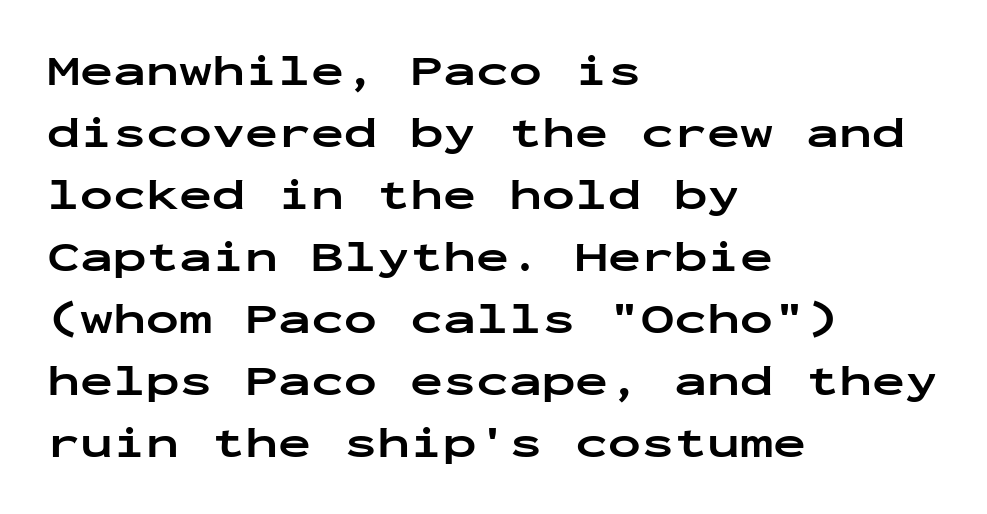
{"serif": "no", "italic": "no", "bold": "yes", "weight": "bold", "width": "wide", "stroke_contrast": "low", "x_height": "medium", "monospaced": "yes", "underline": "no", "align": "left", "line_spacing": "normal", "line_spacing_ratio": 1.41, "letter_spacing": "normal", "letter_spacing_em": 0.0, "glyph_px": 44}
